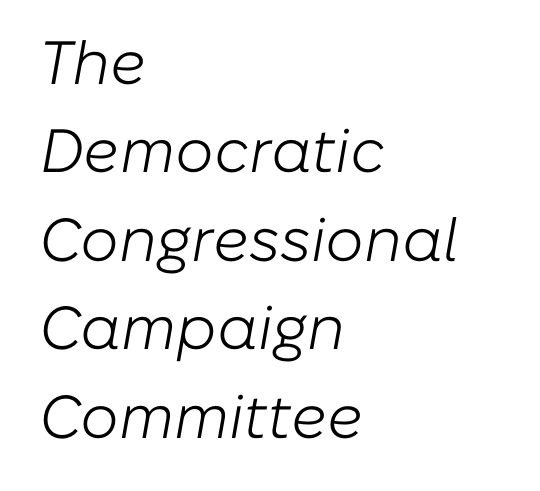
Compared with typical body copy, the letter spacing here is the same. Students, observe: this is what conventionally led text looks like. Summary of weight: not heavy and not bold. Looks like regular typesetting: each glyph gets only the width it needs. Caption: multi-line text, flush left, ragged right. The passage shown leans; its letterforms are oblique.
